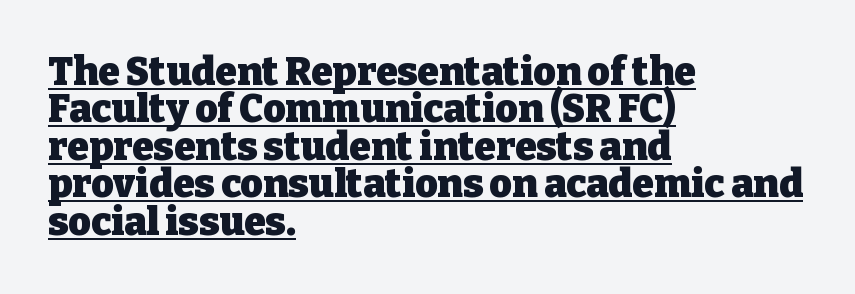
{"serif": "yes", "italic": "no", "bold": "yes", "weight": "heavy", "width": "normal", "stroke_contrast": "low", "x_height": "medium", "monospaced": "no", "underline": "yes", "align": "left", "line_spacing": "tight", "line_spacing_ratio": 0.96, "letter_spacing": "normal", "letter_spacing_em": 0.0, "glyph_px": 39}
